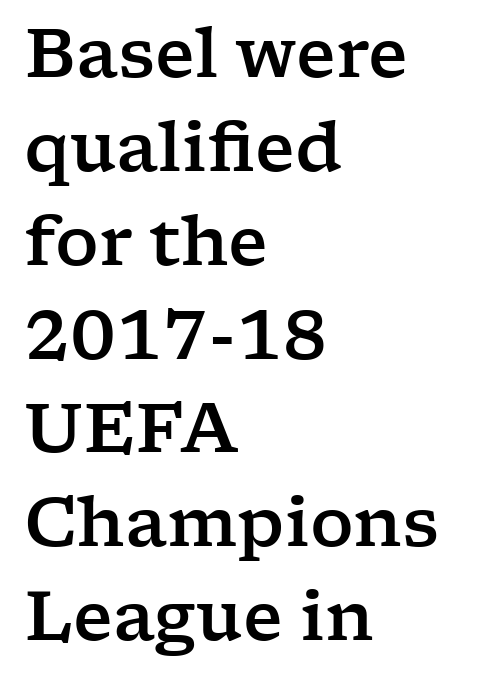
{"serif": "yes", "italic": "no", "width": "wide", "stroke_contrast": "low", "x_height": "medium", "monospaced": "no", "underline": "no", "align": "left", "line_spacing": "normal", "line_spacing_ratio": 1.38, "letter_spacing": "normal", "letter_spacing_em": 0.0, "glyph_px": 68}
